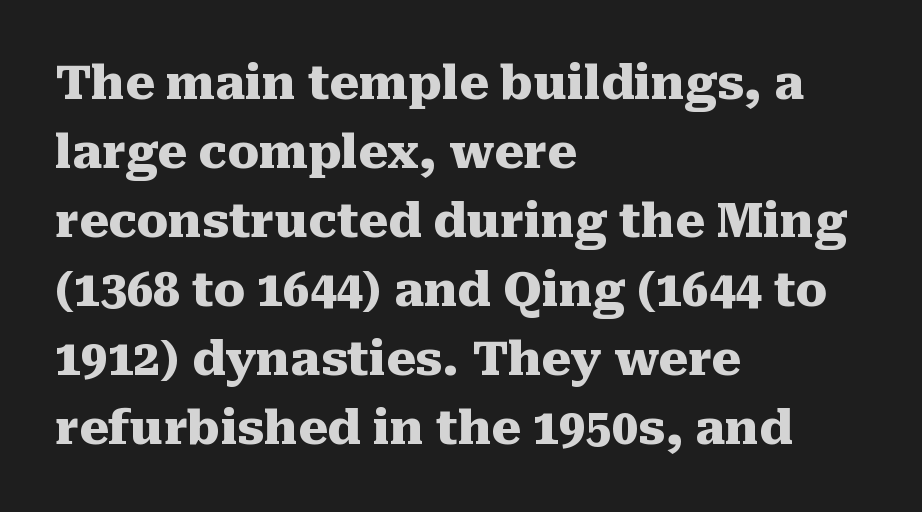
{"serif": "yes", "italic": "no", "bold": "yes", "weight": "heavy", "width": "normal", "stroke_contrast": "medium", "x_height": "medium", "monospaced": "no", "underline": "no", "align": "left", "line_spacing": "normal", "line_spacing_ratio": 1.47, "letter_spacing": "normal", "letter_spacing_em": 0.0, "glyph_px": 47}
